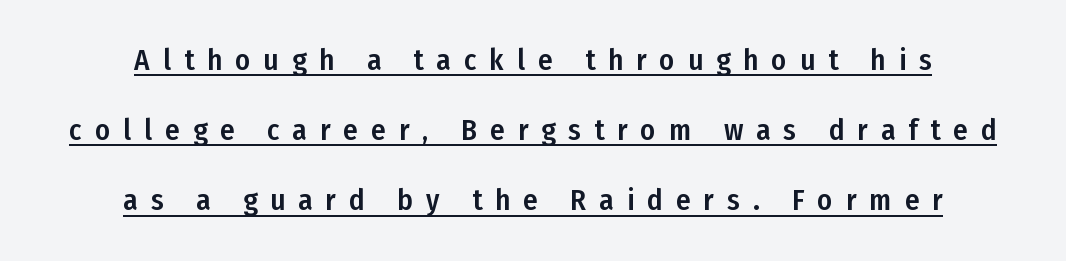
{"serif": "no", "italic": "no", "width": "condensed", "stroke_contrast": "low", "x_height": "medium", "monospaced": "no", "underline": "yes", "align": "center", "line_spacing": "loose", "line_spacing_ratio": 2.42, "letter_spacing": "wide", "letter_spacing_em": 0.45, "glyph_px": 29}
